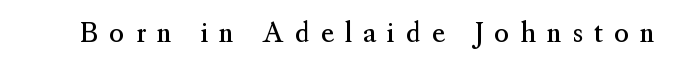
Q: Is the text bold? A: No.
Q: Is the text italic (slanted)? A: No, it is upright.
Q: Is the text underlined? A: No.
Q: Is the spacing between letters normal or unusually wide? A: Unusually wide.
